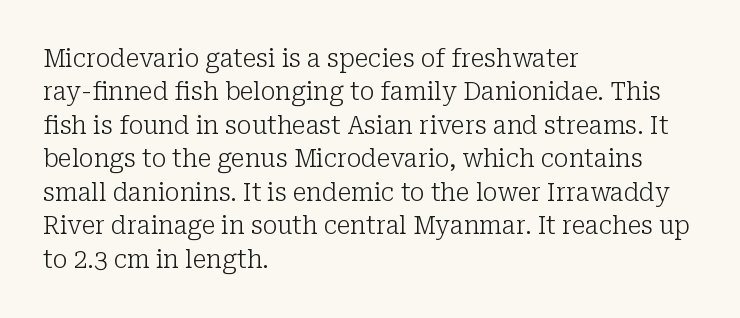
{"italic": "no", "bold": "no", "underline": "no", "align": "left", "line_spacing": "normal", "line_spacing_ratio": 1.34, "letter_spacing": "normal", "letter_spacing_em": 0.0, "glyph_px": 25}
